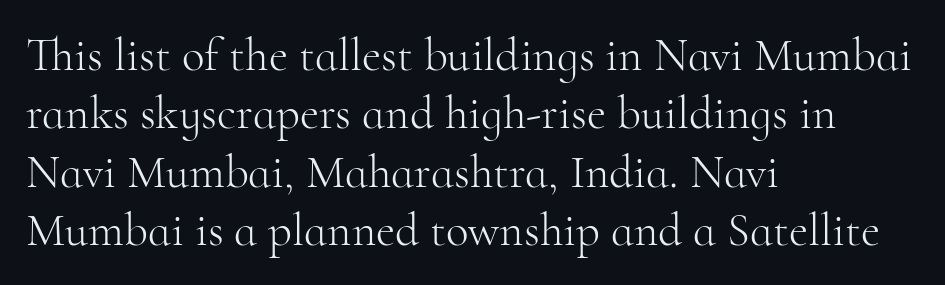
{"serif": "yes", "italic": "no", "bold": "no", "weight": "light", "width": "normal", "stroke_contrast": "high", "x_height": "small", "monospaced": "no", "underline": "no", "align": "left", "line_spacing_ratio": 1.24, "letter_spacing": "normal", "letter_spacing_em": 0.0, "glyph_px": 47}
